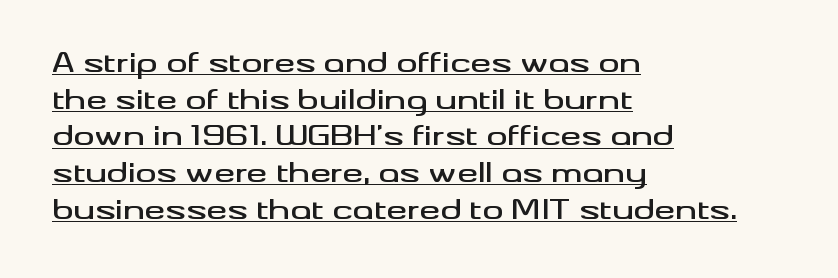
Q: Is the text italic (slanted)? A: No, it is upright.
Q: Is the text underlined? A: Yes.
Q: How is the paragraph aligned? A: Left-aligned.
Q: Is the spacing between letters normal or unusually wide? A: Normal.
Q: Is the spacing between lines tight, normal or loose? A: Normal.
